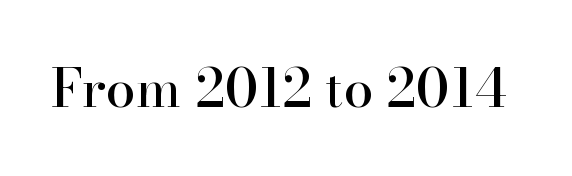
The face used here is rendered with its standard letterfit. You could not count columns in this text — the font is proportionally spaced. The glyphs are unaccompanied by any horizontal stroke below them. What kind of face is this? One with serifs. A typesetter would mark this as roman, not italic.
